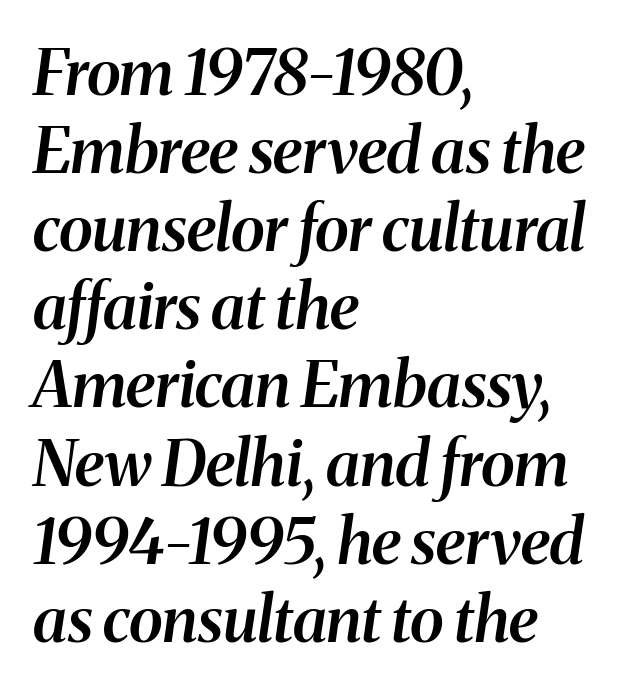
The glyphs look as if they've been sheared to an angle. This rendering leaves character spacing at its baseline value. Every row of glyphs begins at an identical x-position on the left. Clear beneath every line of the passage. The passage shown is typed in a proportional face where columns would drift. The font family rendered here belongs to the serif group.
